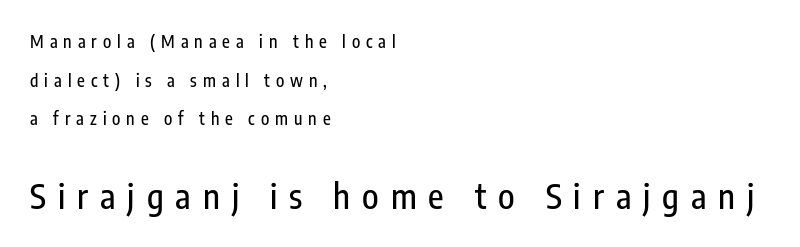
{"serif": "no", "italic": "no", "width": "condensed", "stroke_contrast": "low", "x_height": "medium", "monospaced": "no", "underline": "no", "align": "left", "line_spacing": "loose", "line_spacing_ratio": 2.27, "letter_spacing": "wide", "letter_spacing_em": 0.35, "larger_block": "second", "size_ratio": 2.0, "glyph_px": 34}
